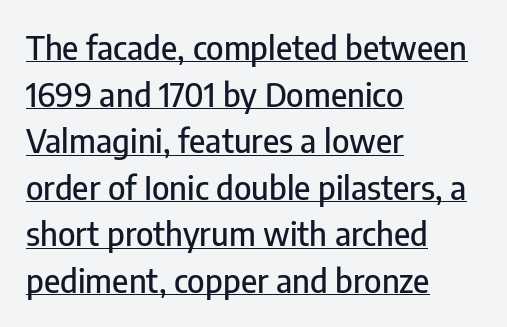
{"serif": "no", "italic": "no", "width": "condensed", "stroke_contrast": "low", "x_height": "medium", "monospaced": "no", "underline": "yes", "align": "left", "line_spacing": "normal", "line_spacing_ratio": 1.41, "letter_spacing": "normal", "letter_spacing_em": 0.0, "glyph_px": 33}
